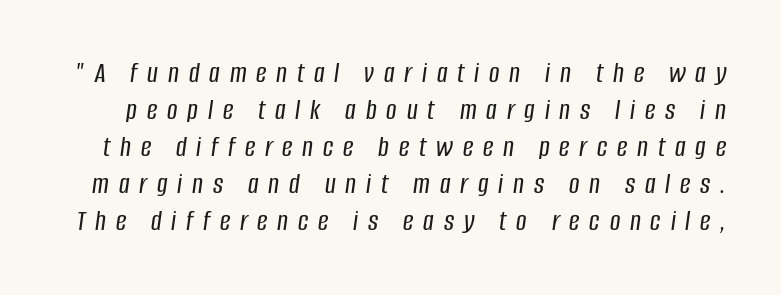
The passage shown stacks its lines at a standard gap. Is the letter spacing exaggerated? Yes — the characters are pushed far apart. Descenders hang freely into open space. The axis of the letterforms is tilted away from vertical. Spacing verdict: proportional, widths tailored to each character.
